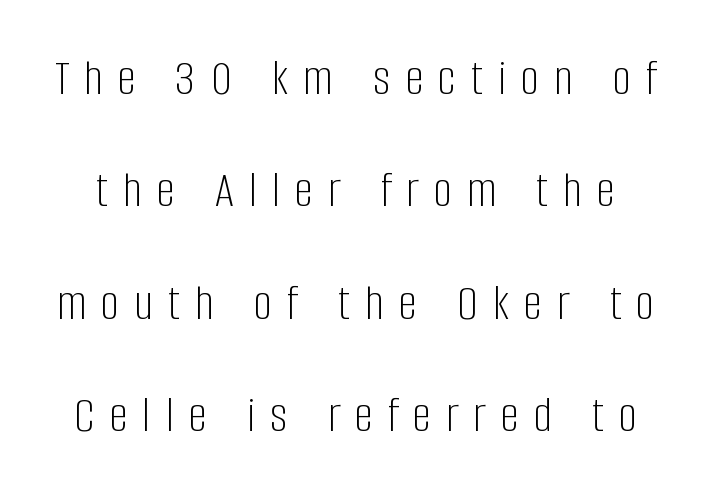
Q: Is the text bold? A: No.
Q: Is the text italic (slanted)? A: No, it is upright.
Q: Is the typeface a serif or a sans-serif typeface? A: Sans-serif.
Q: Is the text underlined? A: No.
Q: Is the spacing between letters normal or unusually wide? A: Unusually wide.
Q: Is the spacing between lines tight, normal or loose? A: Loose.
Q: Width (condensed, normal, or wide)? A: Condensed.
Q: Stroke contrast? A: Low.
Q: x-height? A: Large.
Q: Monospaced? A: No.
